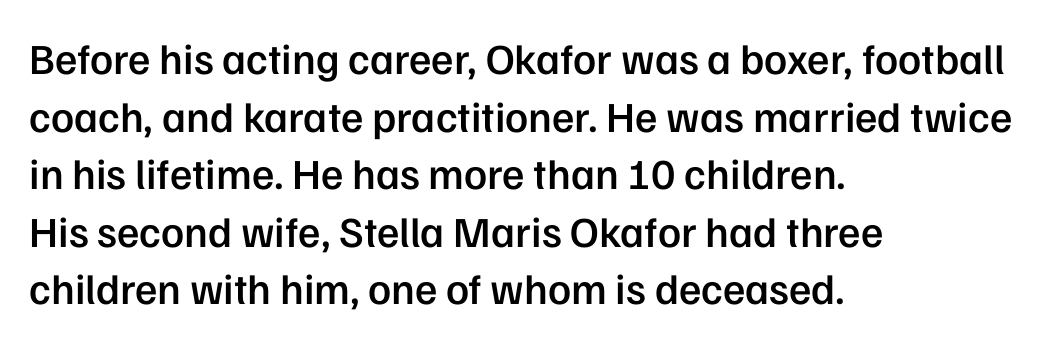
{"serif": "no", "italic": "no", "bold": "semi", "weight": "semibold", "width": "normal", "stroke_contrast": "low", "x_height": "medium", "monospaced": "no", "underline": "no", "align": "left", "line_spacing": "normal", "line_spacing_ratio": 1.34, "letter_spacing": "normal", "letter_spacing_em": 0.0, "glyph_px": 43}
